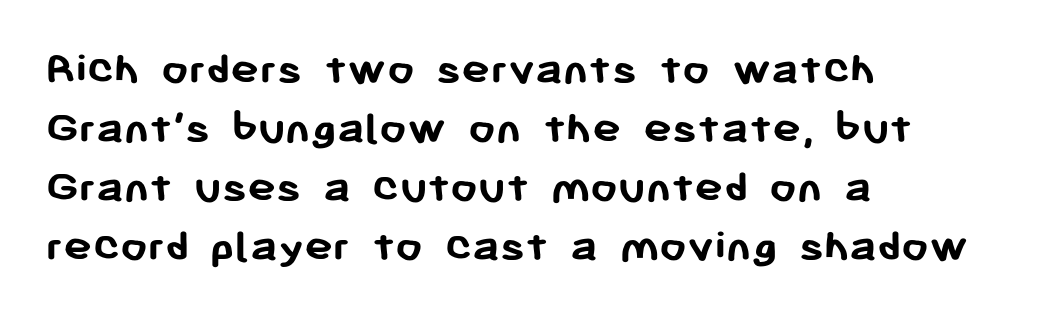
Q: Is the text bold? A: Yes.
Q: Is the text italic (slanted)? A: No, it is upright.
Q: Is the typeface a serif or a sans-serif typeface? A: Sans-serif.
Q: Is the text underlined? A: No.
Q: How is the paragraph aligned? A: Left-aligned.
Q: Is the spacing between letters normal or unusually wide? A: Normal.
Q: Width (condensed, normal, or wide)? A: Normal.
Q: Stroke contrast? A: Low.
Q: x-height? A: Medium.
Q: Monospaced? A: No.
